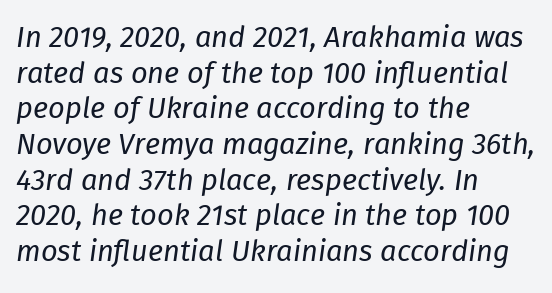
{"italic": "yes", "lean": "right", "slant_degrees": 8, "bold": "no", "weight": "regular", "width": "normal", "stroke_contrast": "low", "x_height": "medium", "monospaced": "no", "underline": "no", "align": "left", "line_spacing_ratio": 1.23, "letter_spacing": "normal", "letter_spacing_em": 0.0, "glyph_px": 29}
